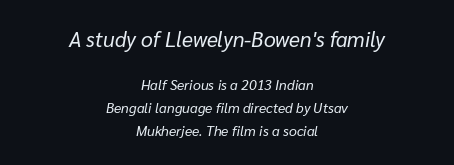
Character size in the leading block exceeds that of the trailing block. The tracking reads as untouched default to a designer's eye. Notice how the passage keeps no hard edge, just a central spine. A bare baseline throughout the passage. Is there much room between lines? A standard amount, neither cramped nor airy.
